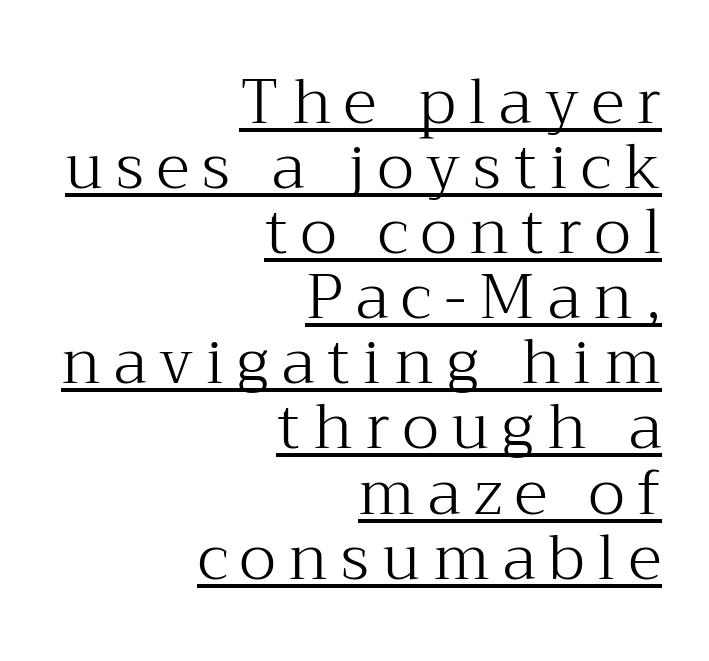
{"serif": "yes", "italic": "no", "bold": "no", "weight": "light", "width": "normal", "stroke_contrast": "medium", "x_height": "medium", "monospaced": "no", "underline": "yes", "align": "right", "line_spacing": "tight", "line_spacing_ratio": 1.05, "letter_spacing": "wide", "letter_spacing_em": 0.21, "glyph_px": 62}
